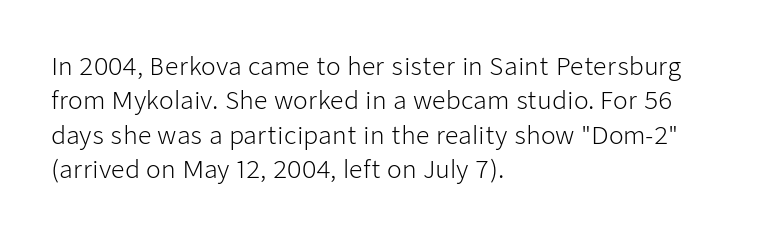
Q: Is the text bold? A: No.
Q: Is the text italic (slanted)? A: No, it is upright.
Q: Is the text underlined? A: No.
Q: How is the paragraph aligned? A: Left-aligned.
Q: Is the spacing between letters normal or unusually wide? A: Normal.
Q: Is the spacing between lines tight, normal or loose? A: Normal.
